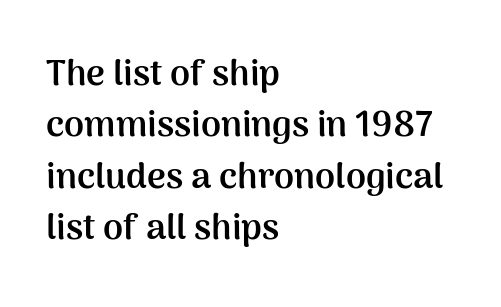
Q: Is the text bold? A: Yes.
Q: Is the text italic (slanted)? A: No, it is upright.
Q: Is the typeface a serif or a sans-serif typeface? A: Sans-serif.
Q: Is the text underlined? A: No.
Q: How is the paragraph aligned? A: Left-aligned.
Q: Is the spacing between letters normal or unusually wide? A: Normal.
Q: Is the spacing between lines tight, normal or loose? A: Normal.
Q: Width (condensed, normal, or wide)? A: Normal.
Q: Stroke contrast? A: Medium.
Q: x-height? A: Medium.
Q: Monospaced? A: No.
